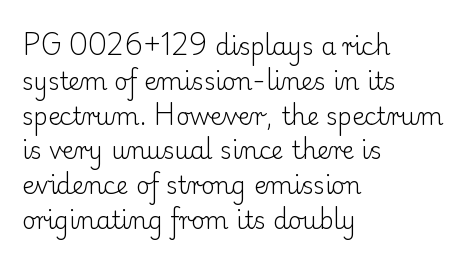
Summary of weight: not heavy and not bold. The passage shown stacks its lines at a standard gap. Upright lettering throughout. Tracking value appears to be zero — textbook default spacing.
